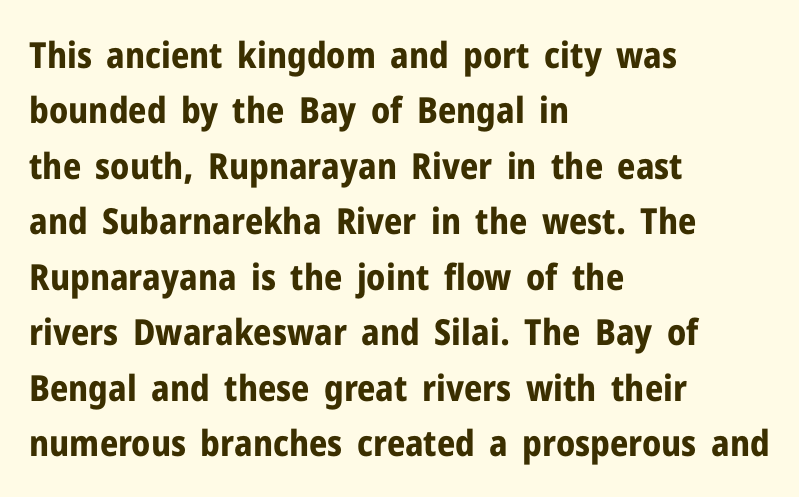
Q: Is the text bold? A: Yes.
Q: Is the text italic (slanted)? A: No, it is upright.
Q: Is the typeface a serif or a sans-serif typeface? A: Sans-serif.
Q: Is the text underlined? A: No.
Q: How is the paragraph aligned? A: Left-aligned.
Q: Is the spacing between letters normal or unusually wide? A: Normal.
Q: Is the spacing between lines tight, normal or loose? A: Normal.
Q: Width (condensed, normal, or wide)? A: Normal.
Q: Stroke contrast? A: Low.
Q: x-height? A: Medium.
Q: Monospaced? A: No.
